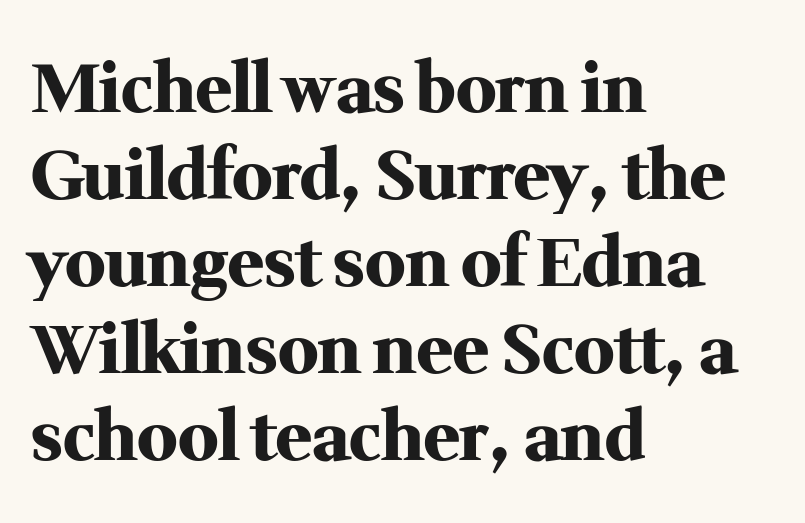
Q: Is the text bold? A: Yes.
Q: Is the text italic (slanted)? A: No, it is upright.
Q: Is the typeface a serif or a sans-serif typeface? A: Serif.
Q: Is the text underlined? A: No.
Q: How is the paragraph aligned? A: Left-aligned.
Q: Is the spacing between letters normal or unusually wide? A: Normal.
Q: Is the spacing between lines tight, normal or loose? A: Normal.
Q: Width (condensed, normal, or wide)? A: Normal.
Q: Stroke contrast? A: Medium.
Q: x-height? A: Medium.
Q: Monospaced? A: No.
